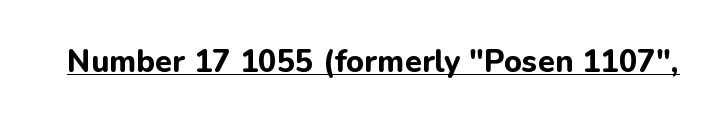
{"serif": "no", "italic": "no", "bold": "yes", "weight": "bold", "width": "normal", "stroke_contrast": "low", "x_height": "medium", "monospaced": "no", "underline": "yes", "letter_spacing": "normal", "letter_spacing_em": 0.0, "glyph_px": 31}
